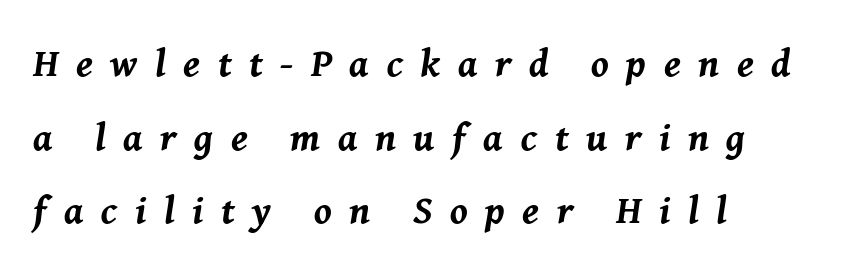
Q: Is the text bold? A: Yes.
Q: Is the text italic (slanted)? A: Yes, it leans right by about 8 degrees.
Q: Is the text underlined? A: No.
Q: How is the paragraph aligned? A: Left-aligned.
Q: Is the spacing between letters normal or unusually wide? A: Unusually wide.
Q: Width (condensed, normal, or wide)? A: Normal.
Q: Stroke contrast? A: Medium.
Q: x-height? A: Medium.
Q: Monospaced? A: No.
